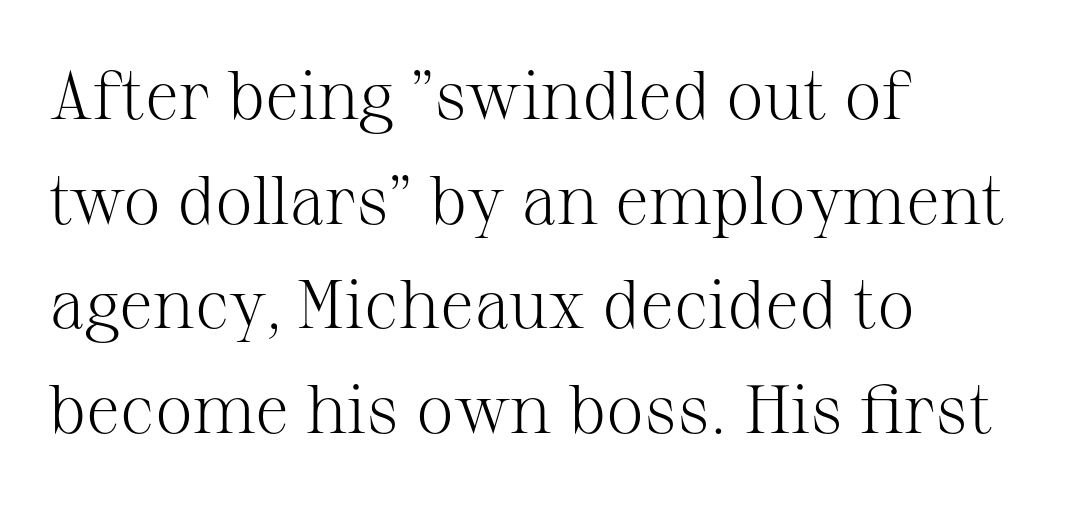
Each stroke keeps to a modest, everyday thickness or less. Does the leading feel generous? No, just average. The strip under each line holds only bare page. These lines were composed using upright roman letters. The ragged edge is on the right, which tells us the setting is flush left. The face used here is rendered with its standard letterfit.
